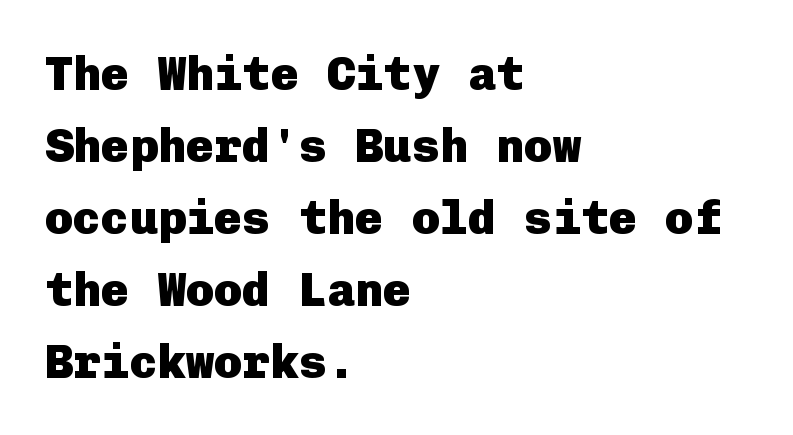
Q: Is the text bold? A: Yes.
Q: Is the text italic (slanted)? A: No, it is upright.
Q: Is the typeface a serif or a sans-serif typeface? A: Sans-serif.
Q: Is the text underlined? A: No.
Q: How is the paragraph aligned? A: Left-aligned.
Q: Is the spacing between letters normal or unusually wide? A: Normal.
Q: Is the spacing between lines tight, normal or loose? A: Normal.
Q: Width (condensed, normal, or wide)? A: Normal.
Q: Stroke contrast? A: Low.
Q: x-height? A: Medium.
